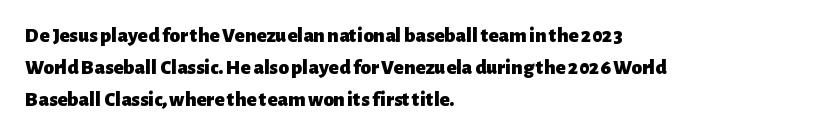
{"italic": "no", "bold": "yes", "underline": "no", "align": "left", "line_spacing": "normal", "line_spacing_ratio": 1.52, "letter_spacing": "normal", "letter_spacing_em": 0.0, "glyph_px": 21}
